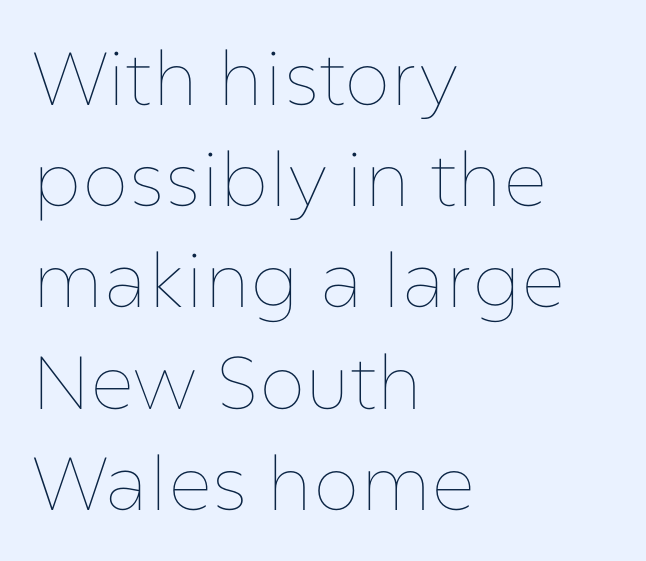
The image shows 75 px thin type, upright; set left-aligned, normal line spacing (1.35x), normal letter spacing, not underlined; low stroke contrast and a medium x-height.
